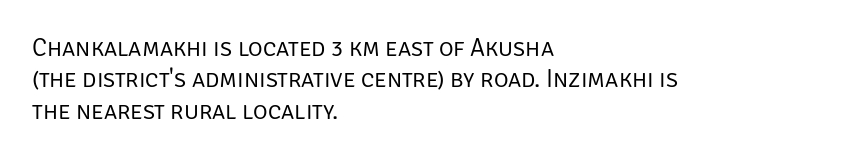
The image shows 25 px text type, upright; set left-aligned, normal line spacing (1.26x), normal letter spacing, not underlined.
